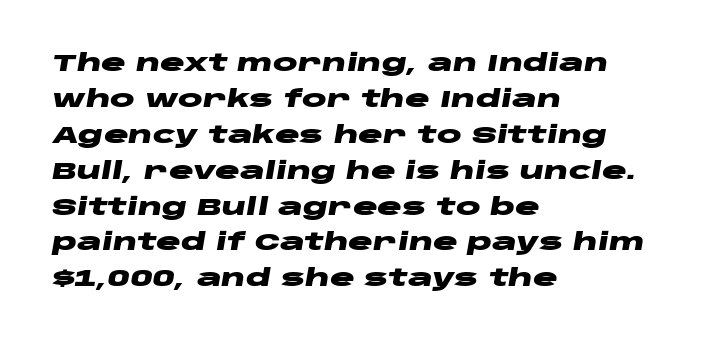
{"italic": "yes", "lean": "right", "slant_degrees": 10, "bold": "yes", "underline": "no", "align": "left", "line_spacing": "normal", "line_spacing_ratio": 1.56, "letter_spacing": "normal", "letter_spacing_em": 0.0, "glyph_px": 23}
